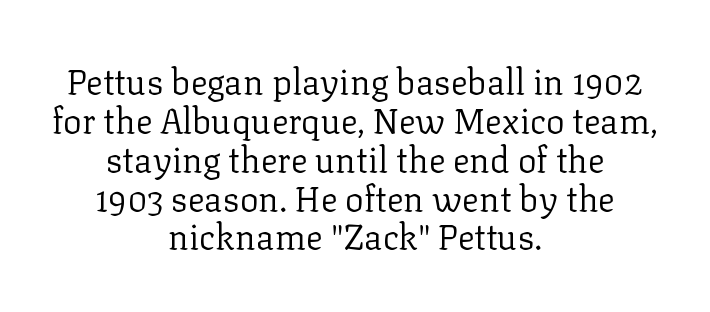
The image shows 35 px regular-weight serif type, upright; set centered, tight line spacing (1.11x), normal letter spacing, not underlined; low stroke contrast and a medium x-height.
